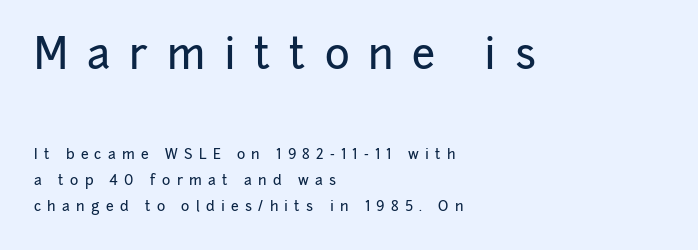
The image shows 42 px sans-serif type, upright; set left-aligned, line spacing 1.88x, unusually wide letter spacing (+0.45 em), not underlined; the first (top) block is 3.0x larger; low stroke contrast and a medium x-height.
